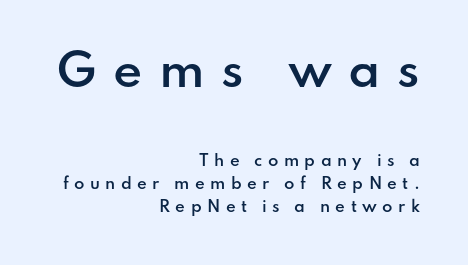
{"serif": "no", "italic": "no", "bold": "semi", "weight": "semibold", "width": "normal", "stroke_contrast": "low", "x_height": "small", "monospaced": "no", "underline": "no", "align": "right", "line_spacing": "normal", "line_spacing_ratio": 1.54, "letter_spacing": "wide", "letter_spacing_em": 0.36, "larger_block": "first", "size_ratio": 3.0, "glyph_px": 45}
